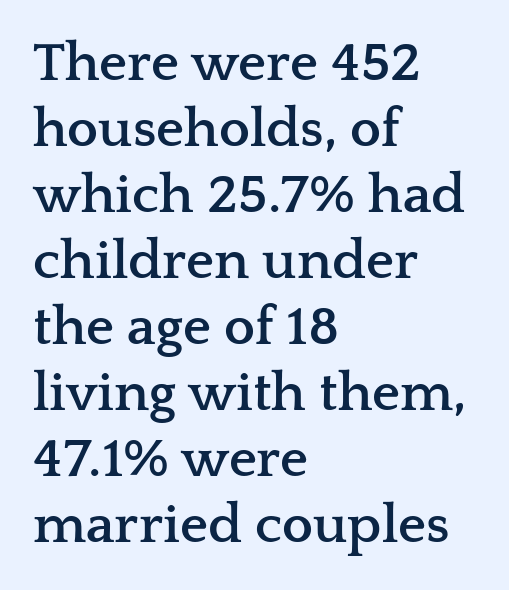
{"serif": "yes", "italic": "no", "bold": "yes", "weight": "semibold", "width": "wide", "stroke_contrast": "low", "x_height": "medium", "monospaced": "no", "underline": "no", "align": "left", "line_spacing_ratio": 1.2, "letter_spacing": "normal", "letter_spacing_em": 0.0, "glyph_px": 55}
